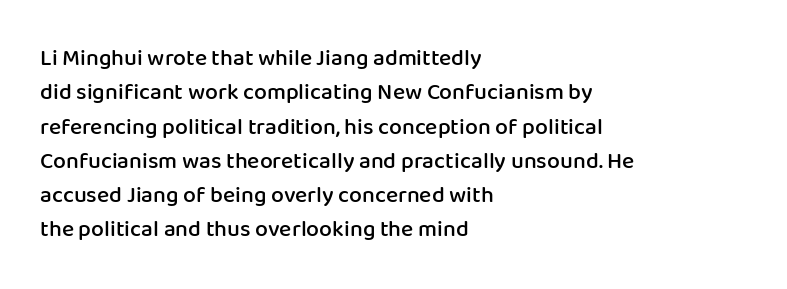
The image shows 23 px text type, upright; set left-aligned, normal line spacing (1.49x), normal letter spacing, not underlined.
